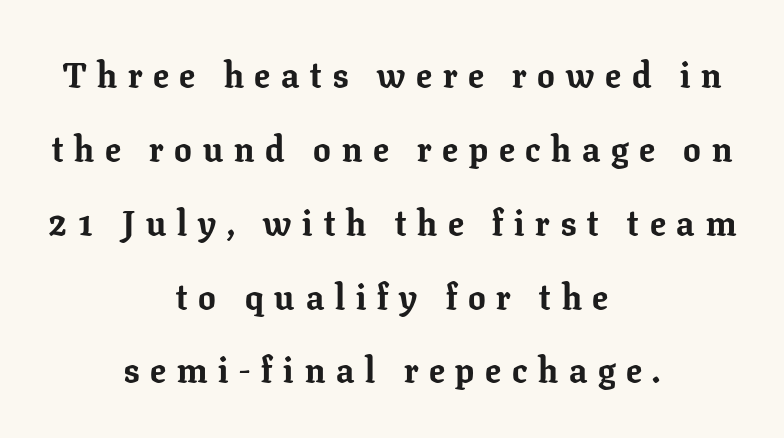
The image shows 35 px bold serif type, upright; set centered, loose line spacing (2.11x), unusually wide letter spacing (+0.31 em), not underlined; low stroke contrast and a medium x-height.
